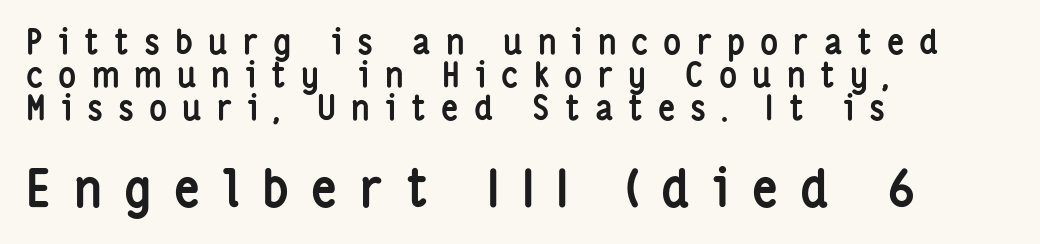
Q: Is the text bold? A: Yes.
Q: Is the text italic (slanted)? A: No, it is upright.
Q: Is the typeface a serif or a sans-serif typeface? A: Sans-serif.
Q: Is the text underlined? A: No.
Q: How is the paragraph aligned? A: Left-aligned.
Q: Is the spacing between letters normal or unusually wide? A: Unusually wide.
Q: Is the spacing between lines tight, normal or loose? A: Tight.
Q: Which block of text is set in a larger size, the first (top) or the second (bottom)? A: The second (bottom) one.
Q: Width (condensed, normal, or wide)? A: Condensed.
Q: Stroke contrast? A: Low.
Q: x-height? A: Medium.
Q: Monospaced? A: No.
